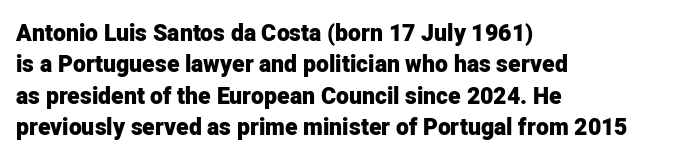
{"italic": "no", "bold": "yes", "underline": "no", "align": "left", "line_spacing": "normal", "line_spacing_ratio": 1.36, "letter_spacing": "normal", "letter_spacing_em": 0.0, "glyph_px": 23}
